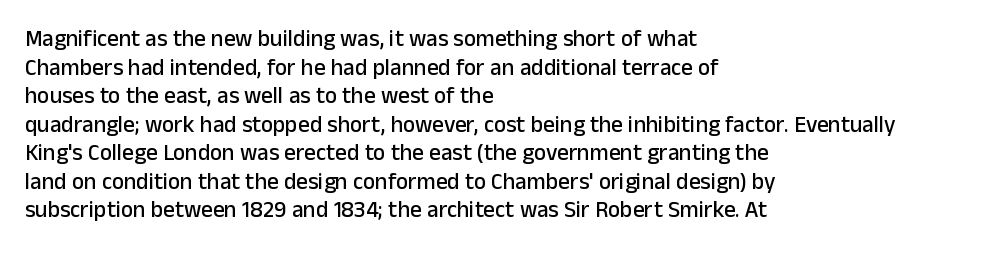
The image shows 23 px text type, upright; set left-aligned, line spacing 1.24x, normal letter spacing, not underlined.
